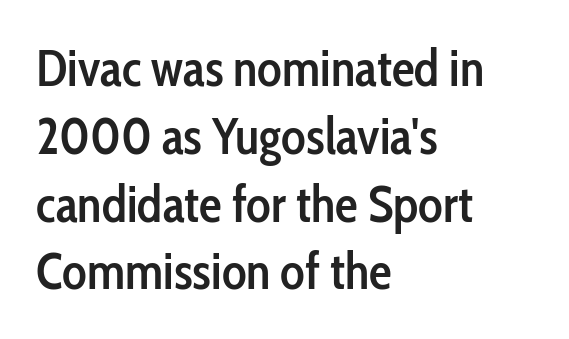
Style check: upright. No feet cap the strokes, marking this as sans-serif type. As a designer I'd log this as weight 600, semibold. Reading down the block, your eye returns to a fixed left position each line. The rendering uses a moderate line-height, typical for paragraphs.
